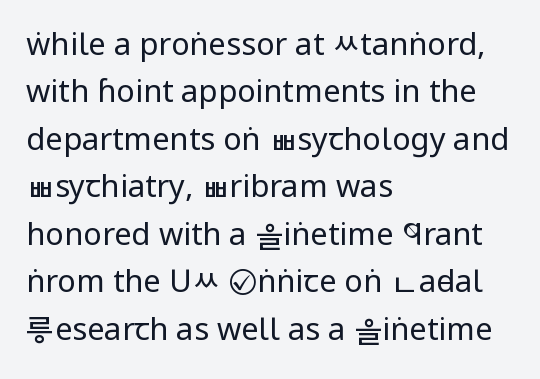
Q: Is the text bold? A: No.
Q: Is the text italic (slanted)? A: No, it is upright.
Q: Is the typeface a serif or a sans-serif typeface? A: Sans-serif.
Q: Is the text underlined? A: No.
Q: How is the paragraph aligned? A: Left-aligned.
Q: Is the spacing between letters normal or unusually wide? A: Normal.
Q: Is the spacing between lines tight, normal or loose? A: Normal.
Q: Width (condensed, normal, or wide)? A: Condensed.
Q: Stroke contrast? A: Low.
Q: x-height? A: Large.
Q: Monospaced? A: No.
